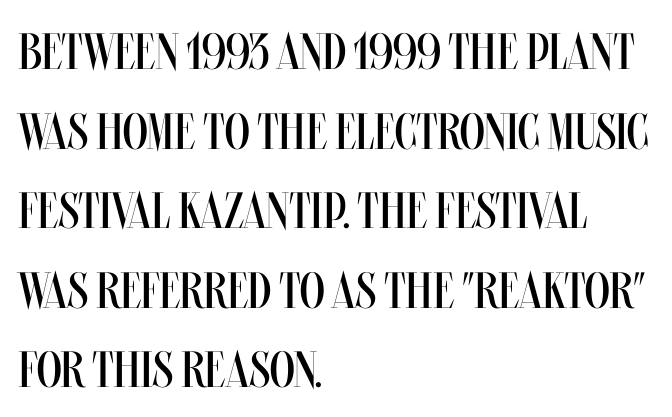
The image shows 51 px regular-weight, condensed type, upright; set left-aligned, normal line spacing (1.56x), normal letter spacing, not underlined; medium stroke contrast and a large x-height.
